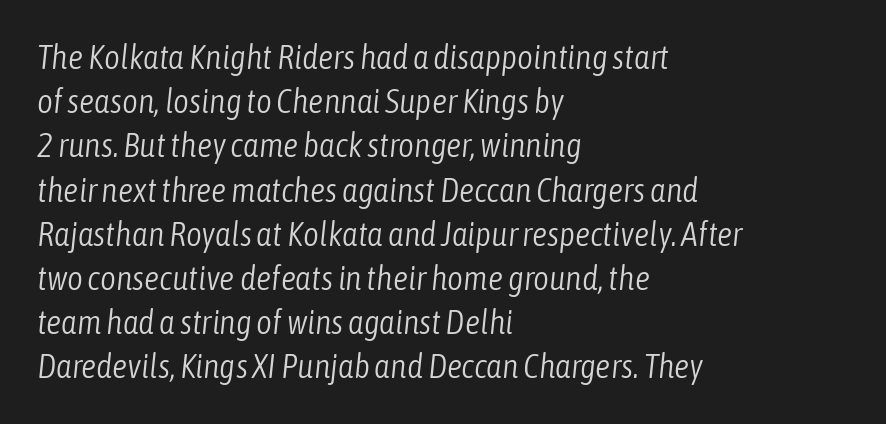
The image shows 34 px light, condensed type, italic (leaning right); set left-aligned, normal line spacing (1.3x), normal letter spacing, not underlined; low stroke contrast and a medium x-height.
